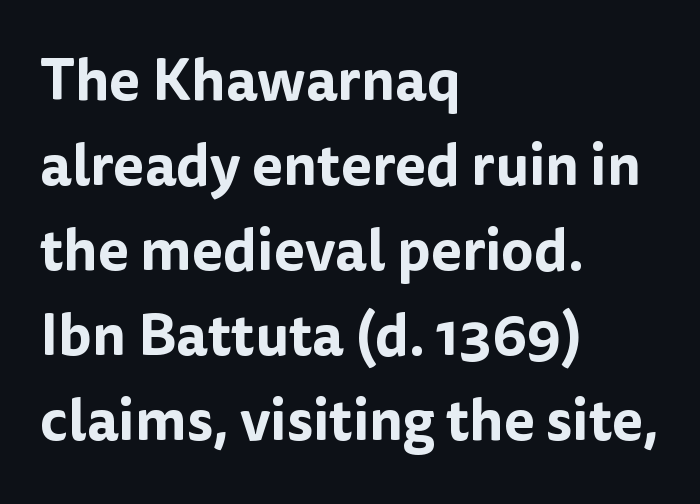
Q: Is the text italic (slanted)? A: No, it is upright.
Q: Is the typeface a serif or a sans-serif typeface? A: Sans-serif.
Q: Is the text underlined? A: No.
Q: How is the paragraph aligned? A: Left-aligned.
Q: Is the spacing between letters normal or unusually wide? A: Normal.
Q: Is the spacing between lines tight, normal or loose? A: Normal.
Q: Width (condensed, normal, or wide)? A: Normal.
Q: Stroke contrast? A: Low.
Q: x-height? A: Medium.
Q: Monospaced? A: No.
